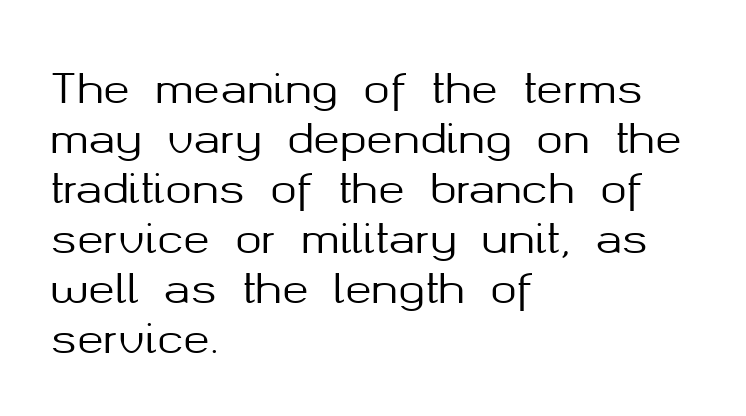
{"serif": "no", "italic": "no", "width": "normal", "stroke_contrast": "medium", "x_height": "medium", "monospaced": "no", "underline": "no", "align": "left", "line_spacing": "normal", "line_spacing_ratio": 1.25, "letter_spacing": "normal", "letter_spacing_em": 0.0, "glyph_px": 40}
